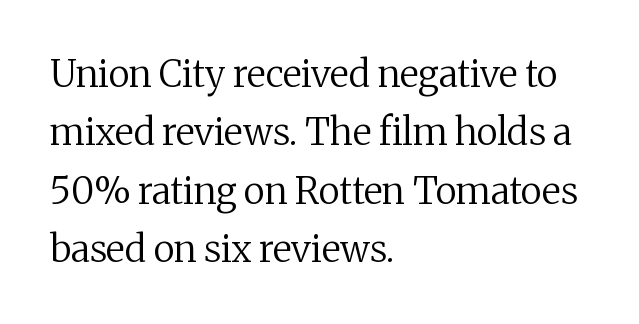
Q: Is the text bold? A: No.
Q: Is the text italic (slanted)? A: No, it is upright.
Q: Is the typeface a serif or a sans-serif typeface? A: Serif.
Q: Is the text underlined? A: No.
Q: How is the paragraph aligned? A: Left-aligned.
Q: Is the spacing between letters normal or unusually wide? A: Normal.
Q: Is the spacing between lines tight, normal or loose? A: Normal.
Q: Width (condensed, normal, or wide)? A: Normal.
Q: Stroke contrast? A: Medium.
Q: x-height? A: Medium.
Q: Monospaced? A: No.
